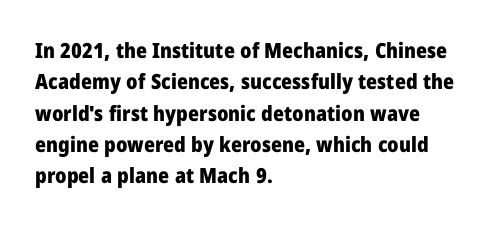
The passage shown is emphatically bold. The specimen reads as upright at a glance. Alignment: flush left. What stands out about the letter spacing? Nothing — it is the standard amount. The block of text has a typical density, with ordinary space between rows. The words here are not underlined.
